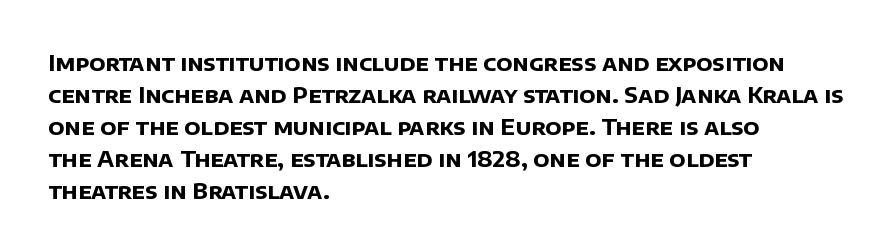
The image shows 22 px bold type; set left-aligned, normal line spacing (1.45x), normal letter spacing, not underlined.
